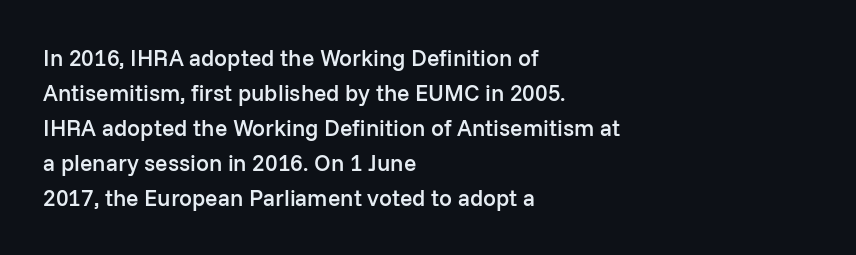
Teacher's note: observe the even left margin — that is flush-left alignment. The letters stand upright; this is a roman face. The string is rendered with underlining switched off. A somewhat darkened texture: the type is semibold rather than bold.
